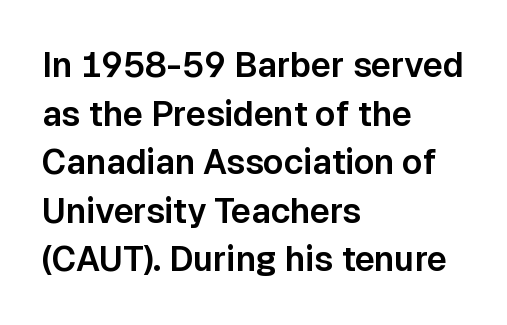
Q: Is the text italic (slanted)? A: No, it is upright.
Q: Is the typeface a serif or a sans-serif typeface? A: Sans-serif.
Q: Is the text underlined? A: No.
Q: How is the paragraph aligned? A: Left-aligned.
Q: Is the spacing between letters normal or unusually wide? A: Normal.
Q: Is the spacing between lines tight, normal or loose? A: Normal.
Q: Width (condensed, normal, or wide)? A: Normal.
Q: Stroke contrast? A: Low.
Q: x-height? A: Medium.
Q: Monospaced? A: No.
